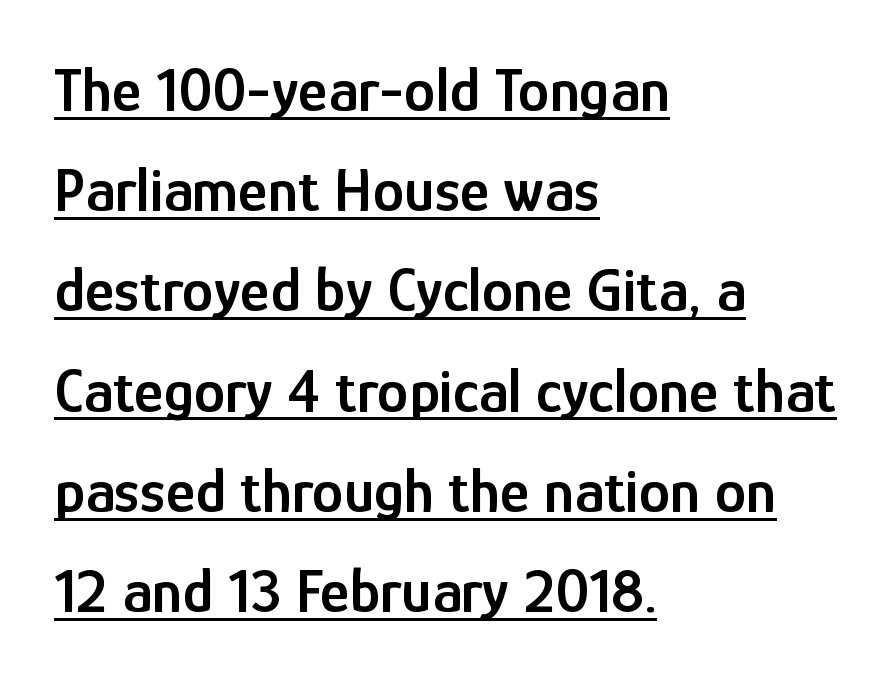
The image shows 63 px semibold, condensed sans-serif type, upright; set left-aligned, normal line spacing (1.59x), normal letter spacing, underlined; low stroke contrast and a medium x-height.
